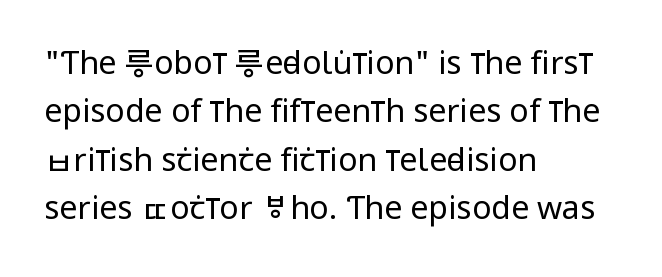
Between one letter and the next there's only the usual sliver of space. Beneath every word, the page is bare. Normally led — the rows are evenly, conventionally spaced. Posture: upright roman.
